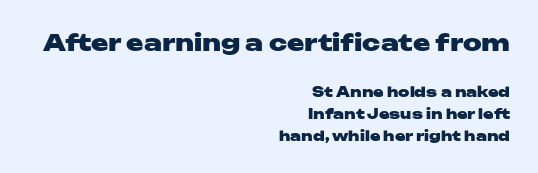
The image shows 23 px bold type, upright; set right-aligned, normal line spacing (1.58x), normal letter spacing, not underlined; the first (top) block is 1.64x larger.
